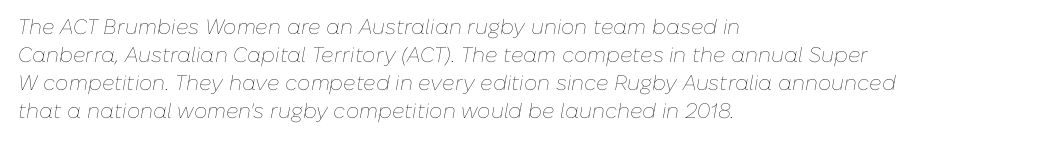
These lines are set flush left with a ragged right edge. The text carries the slant typical of an italic or oblique font. The block of text has a typical density, with ordinary space between rows. Vertical stems look standard width or narrower in stroke. Is the letter spacing exaggerated? No — it looks like the ordinary default. Type without underlining.
